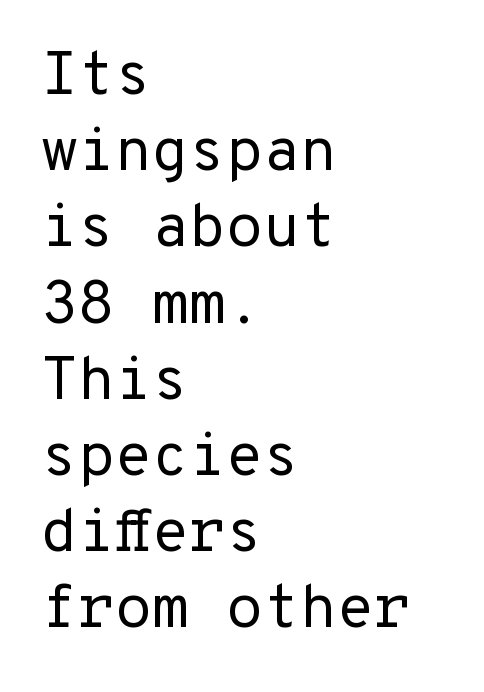
The image shows 60 px regular-weight sans-serif type, upright, monospaced; set left-aligned, normal line spacing (1.27x), normal letter spacing, not underlined; low stroke contrast and a medium x-height.
